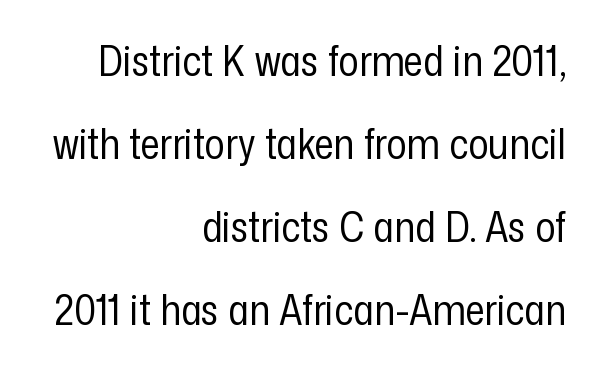
{"serif": "no", "italic": "no", "bold": "no", "weight": "regular", "width": "condensed", "stroke_contrast": "low", "x_height": "medium", "monospaced": "no", "underline": "no", "align": "right", "line_spacing": "loose", "line_spacing_ratio": 1.98, "letter_spacing": "normal", "letter_spacing_em": 0.0, "glyph_px": 42}
